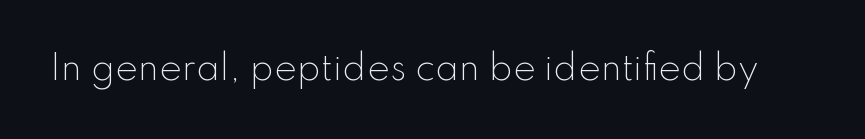
Q: Is the text bold? A: No.
Q: Is the text italic (slanted)? A: No, it is upright.
Q: Is the typeface a serif or a sans-serif typeface? A: Sans-serif.
Q: Is the text underlined? A: No.
Q: Is the spacing between letters normal or unusually wide? A: Normal.
Q: Width (condensed, normal, or wide)? A: Normal.
Q: Stroke contrast? A: Low.
Q: x-height? A: Small.
Q: Monospaced? A: No.
